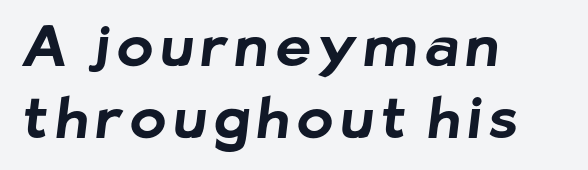
The image shows 55 px bold sans-serif type; set left-aligned, normal line spacing (1.31x), not underlined; low stroke contrast and a medium x-height.
